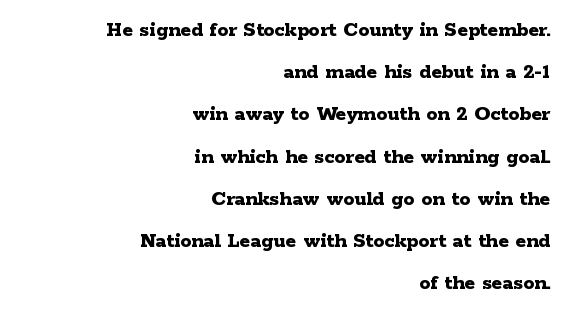
Strokes here are thick enough to call this a true bold. Vertically, the passage feels expansive, rows floating well apart. The space directly below the letters is spotless. The ragged edge is on the left, which tells us the setting is flush right. It's the straight-up-and-down kind of type.
